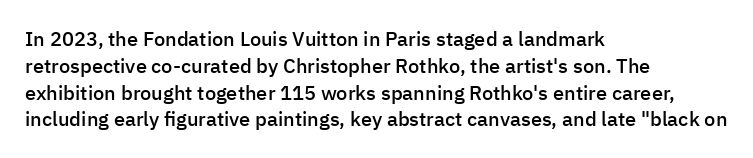
{"italic": "no", "bold": "semi", "underline": "no", "align": "left", "line_spacing": "normal", "line_spacing_ratio": 1.34, "letter_spacing": "normal", "letter_spacing_em": 0.0, "glyph_px": 20}
